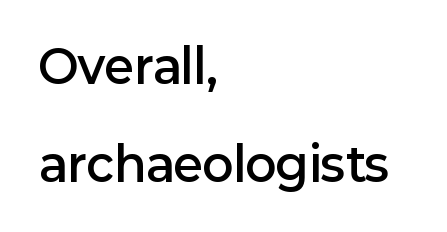
{"serif": "no", "italic": "no", "bold": "semi", "weight": "semibold", "width": "normal", "stroke_contrast": "low", "x_height": "medium", "monospaced": "no", "underline": "no", "align": "left", "line_spacing": "loose", "line_spacing_ratio": 2.14, "letter_spacing": "normal", "letter_spacing_em": 0.0, "glyph_px": 46}
